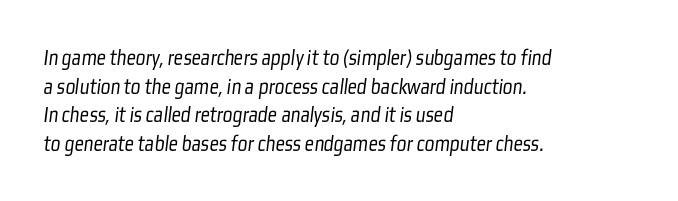
Is the stroke heavy? The answer is a plain regular-or-lighter. The lines in this sample share a left origin and differ only in where they stop. Is there much room between lines? A standard amount, neither cramped nor airy. Compared with typical body copy, the letter spacing here is the same.
